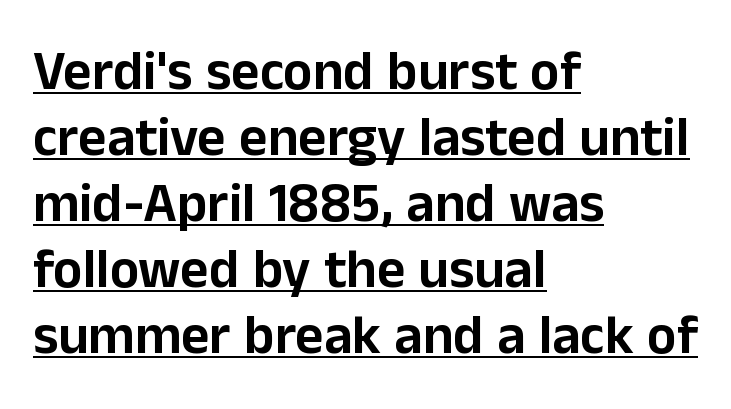
The image shows 55 px sans-serif type, upright; set left-aligned, line spacing 1.2x, normal letter spacing, underlined; low stroke contrast and a medium x-height.
